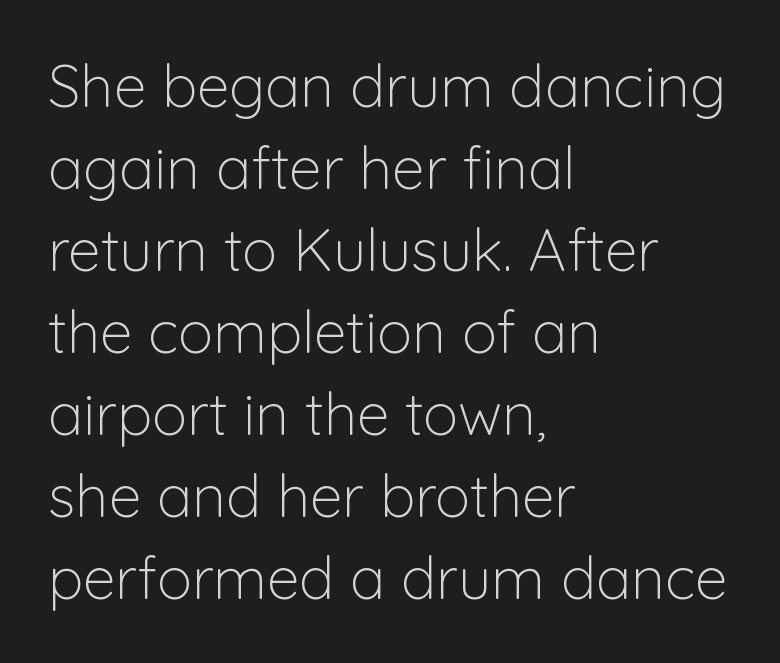
If you drew a ruler down the left edge, every line would touch it. Weight: not bold — regular or lighter. The letterforms sit shoulder to shoulder at normal distance. The passage shown is typed in a proportional face where columns would drift. This rendering features lettering with no underline.
